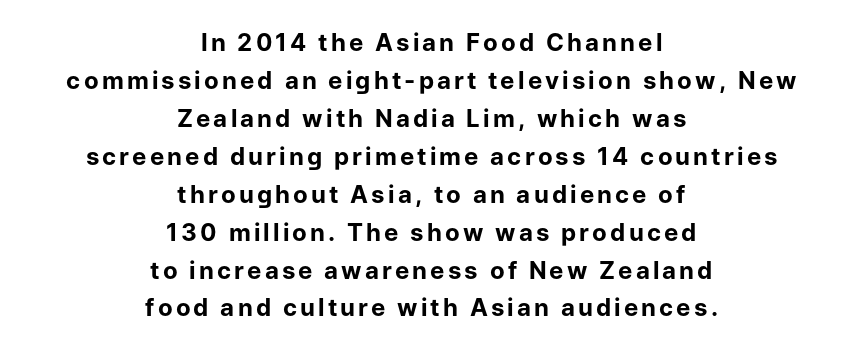
Letters rest on an invisible, unmarked baseline. Successive baselines arrive at the customary interval. Notice how the stems are strictly vertical — no italics here. This is heavy type, rendered in bold. Visually the block forms a symmetrical silhouette, jagged on both flanks.
